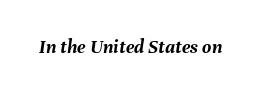
{"italic": "yes", "lean": "right", "slant_degrees": 8, "bold": "yes", "underline": "no", "letter_spacing": "normal", "letter_spacing_em": 0.0, "glyph_px": 20}
